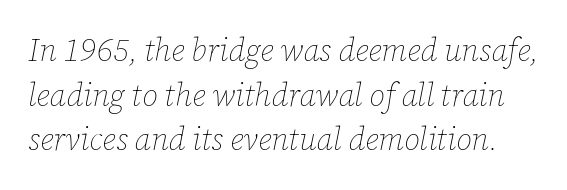
Q: Is the text bold? A: No.
Q: Is the text italic (slanted)? A: Yes, it leans right by about 12 degrees.
Q: Is the text underlined? A: No.
Q: Is the spacing between letters normal or unusually wide? A: Normal.
Q: Is the spacing between lines tight, normal or loose? A: Normal.
Q: Width (condensed, normal, or wide)? A: Normal.
Q: Stroke contrast? A: Low.
Q: x-height? A: Medium.
Q: Monospaced? A: No.
